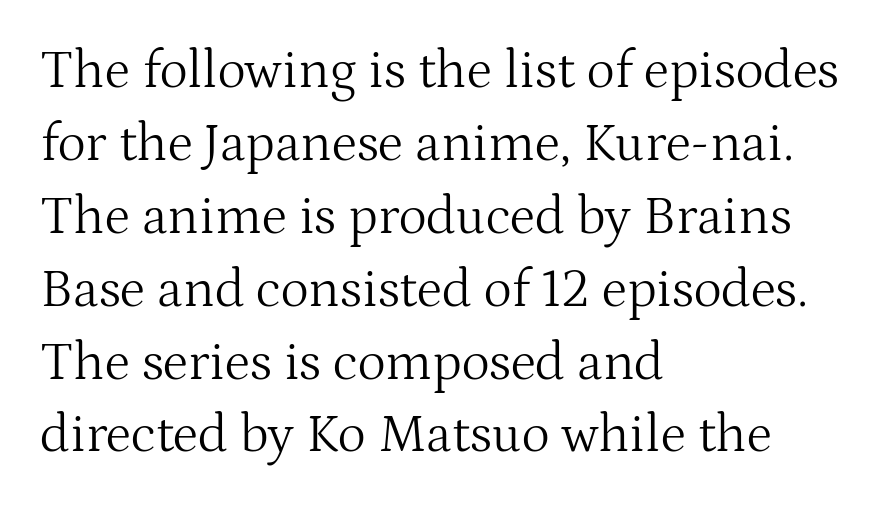
{"serif": "yes", "italic": "no", "bold": "no", "weight": "light", "width": "normal", "stroke_contrast": "medium", "x_height": "medium", "monospaced": "no", "underline": "no", "align": "left", "line_spacing": "normal", "line_spacing_ratio": 1.35, "letter_spacing": "normal", "letter_spacing_em": 0.0, "glyph_px": 54}
